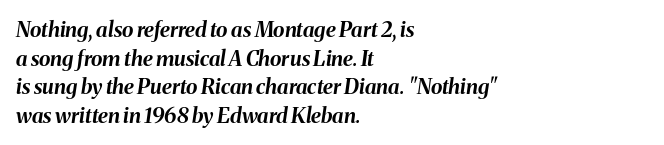
Quick note: underline off. Stroke thickness is high; the sample reads as a true bold. Vertical spacing — default. This sample uses an oblique cut, with every glyph tilted off the vertical. Is the block centered? No — it sits flush against the left margin. The face used here is rendered with its standard letterfit.
